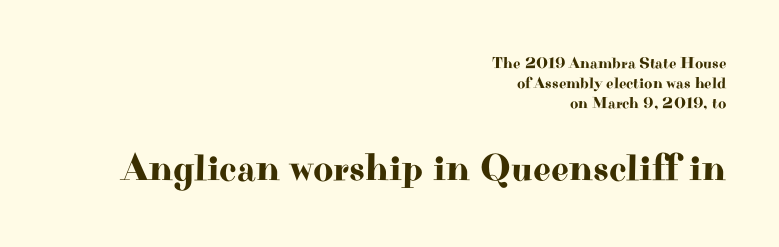
{"serif": "yes", "italic": "no", "width": "wide", "stroke_contrast": "high", "x_height": "small", "monospaced": "no", "underline": "no", "align": "right", "line_spacing_ratio": 1.24, "letter_spacing": "normal", "letter_spacing_em": 0.0, "larger_block": "second", "size_ratio": 2.44, "glyph_px": 39}
